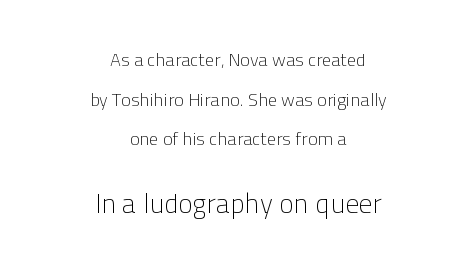
Posture: upright roman. Larger block? The one below; the one above is distinctly smaller. Whoever set this chose breathing room over compactness in the vertical rhythm. Nobody touched the tracking dial on this one. The text block is weighted toward neither margin, spreading evenly from the middle. Descender tails drop into unmarked territory.
